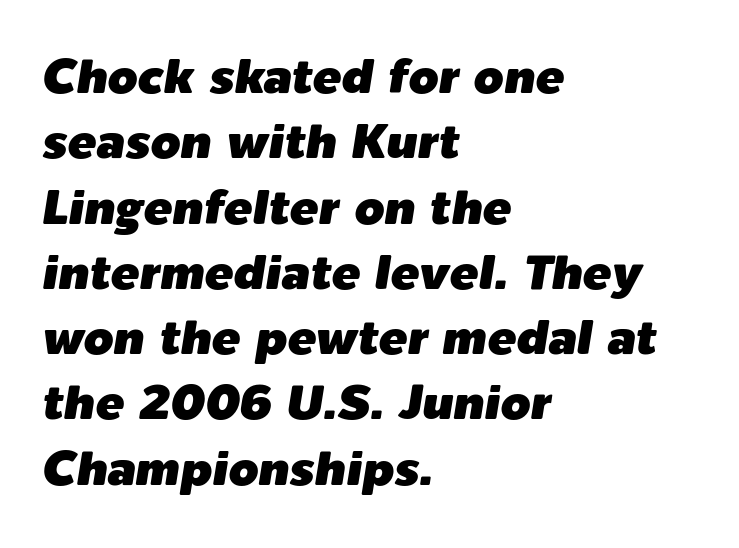
The image shows 48 px text type, italic (leaning right); set left-aligned, normal line spacing (1.36x), normal letter spacing, not underlined; low stroke contrast and a medium x-height.
